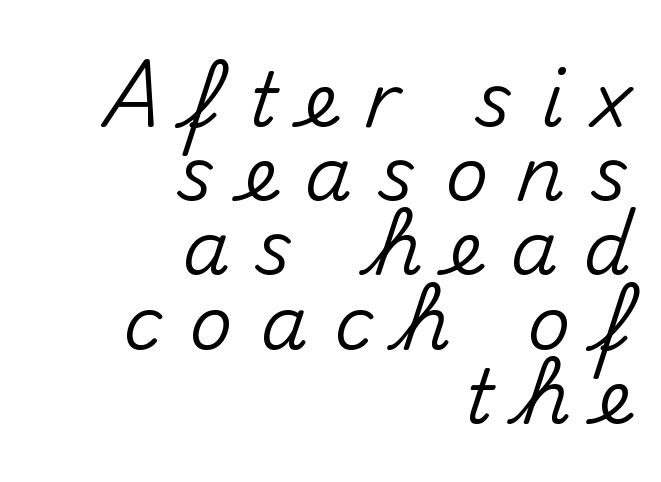
{"serif": "no", "width": "normal", "stroke_contrast": "medium", "x_height": "small", "monospaced": "no", "underline": "no", "align": "right", "line_spacing": "tight", "line_spacing_ratio": 0.99, "letter_spacing": "wide", "letter_spacing_em": 0.36, "glyph_px": 75}
